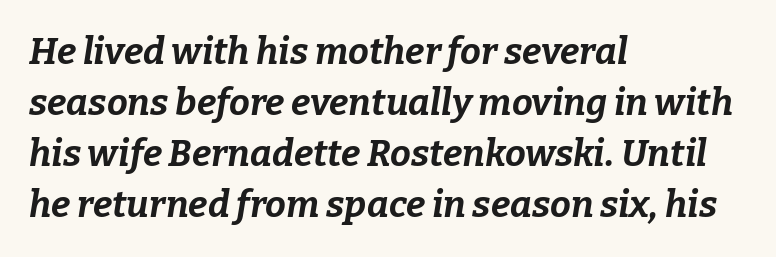
Its strokes are broad and dark, the hallmark of bold type. This sample uses an oblique cut, with every glyph tilted off the vertical. Left-aligned paragraph, ragged on the right. Unmarked baselines from the first word to the last. The line texture is even and compact thanks to regular tracking. Regarding leading, the lines here are spaced in the standard way.
